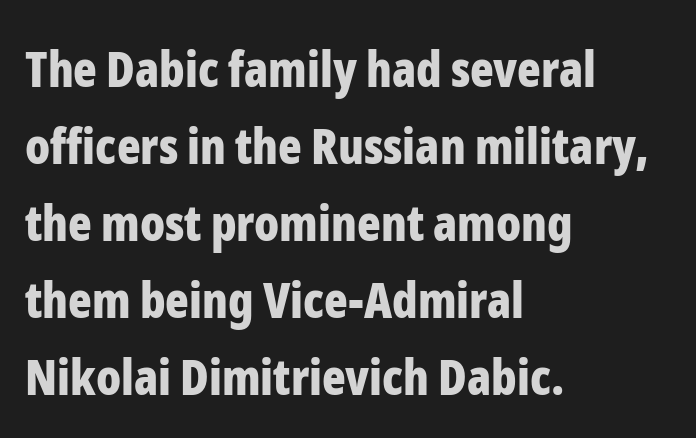
Q: Is the text bold? A: Yes.
Q: Is the text italic (slanted)? A: No, it is upright.
Q: Is the typeface a serif or a sans-serif typeface? A: Sans-serif.
Q: Is the text underlined? A: No.
Q: How is the paragraph aligned? A: Left-aligned.
Q: Is the spacing between letters normal or unusually wide? A: Normal.
Q: Is the spacing between lines tight, normal or loose? A: Normal.
Q: Width (condensed, normal, or wide)? A: Condensed.
Q: Stroke contrast? A: Low.
Q: x-height? A: Medium.
Q: Monospaced? A: No.
